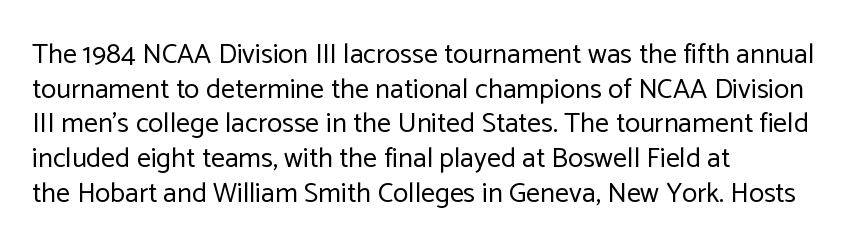
{"serif": "no", "italic": "no", "bold": "no", "weight": "regular", "width": "normal", "stroke_contrast": "low", "x_height": "medium", "monospaced": "no", "underline": "no", "align": "left", "line_spacing_ratio": 1.24, "letter_spacing": "normal", "letter_spacing_em": 0.0, "glyph_px": 28}
